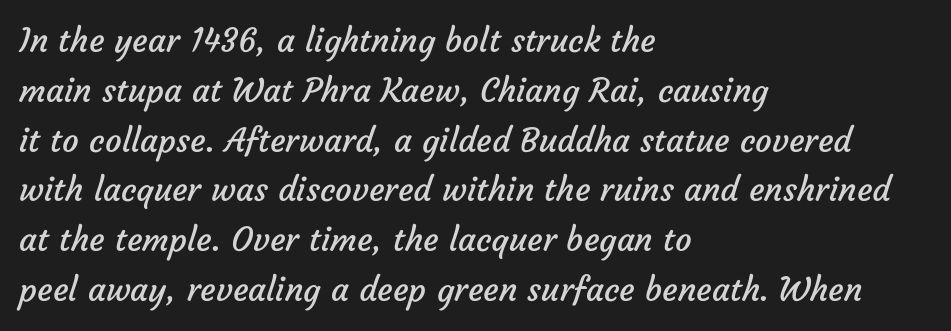
The image shows 33 px regular-weight sans-serif type; set left-aligned, normal line spacing (1.51x), normal letter spacing, not underlined; low stroke contrast and a medium x-height.
